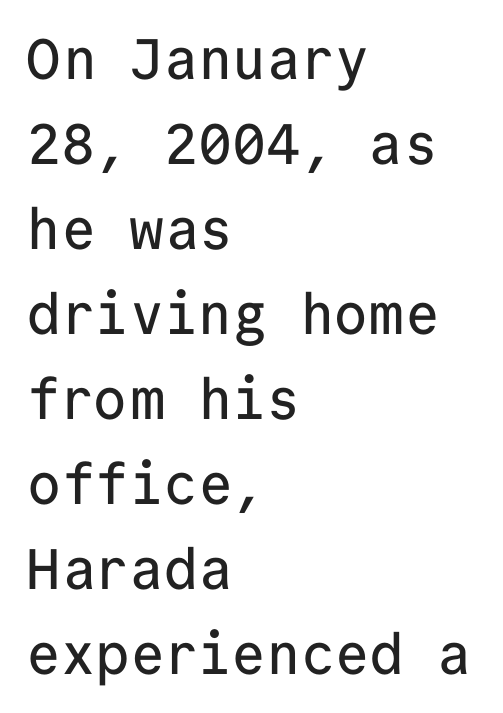
Q: Is the text italic (slanted)? A: No, it is upright.
Q: Is the typeface a serif or a sans-serif typeface? A: Sans-serif.
Q: Is the text underlined? A: No.
Q: How is the paragraph aligned? A: Left-aligned.
Q: Is the spacing between letters normal or unusually wide? A: Normal.
Q: Is the spacing between lines tight, normal or loose? A: Normal.
Q: Width (condensed, normal, or wide)? A: Normal.
Q: Stroke contrast? A: Low.
Q: x-height? A: Medium.
Q: Monospaced? A: Yes.
